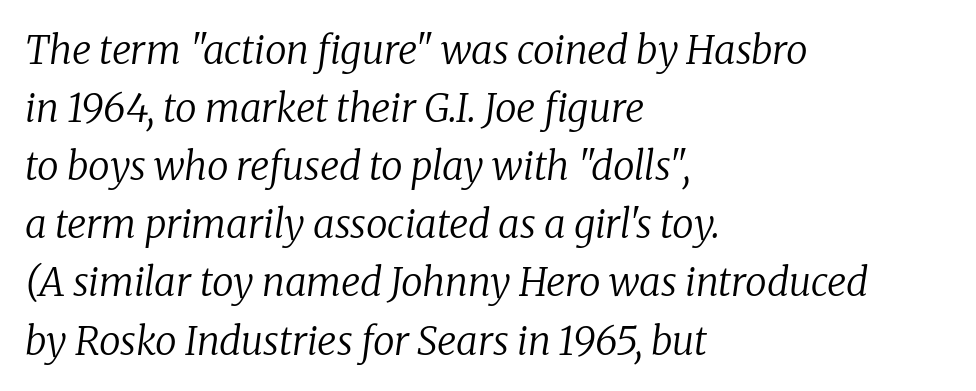
The image shows 39 px regular-weight serif type, italic (leaning right); set left-aligned, normal line spacing (1.49x), normal letter spacing, not underlined; low stroke contrast and a medium x-height.
